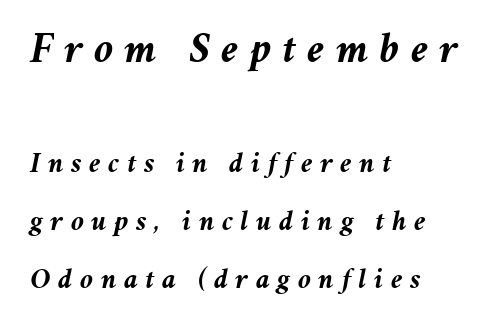
Q: Is the text bold? A: Yes.
Q: Is the text italic (slanted)? A: Yes, it leans right by about 11 degrees.
Q: Is the text underlined? A: No.
Q: How is the paragraph aligned? A: Left-aligned.
Q: Is the spacing between letters normal or unusually wide? A: Unusually wide.
Q: Is the spacing between lines tight, normal or loose? A: Loose.
Q: Which block of text is set in a larger size, the first (top) or the second (bottom)? A: The first (top) one.
Q: Width (condensed, normal, or wide)? A: Normal.
Q: Stroke contrast? A: Medium.
Q: x-height? A: Medium.
Q: Monospaced? A: No.
